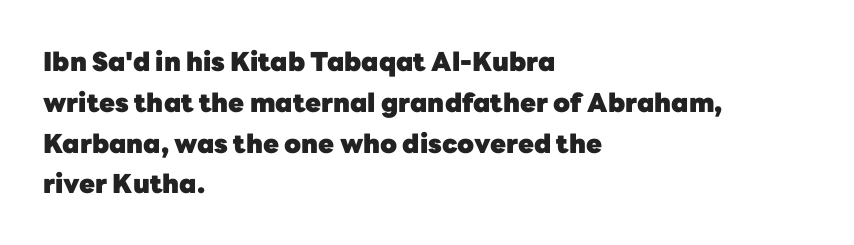
The image shows 26 px bold type, upright; set left-aligned, normal line spacing (1.57x), normal letter spacing, not underlined.
